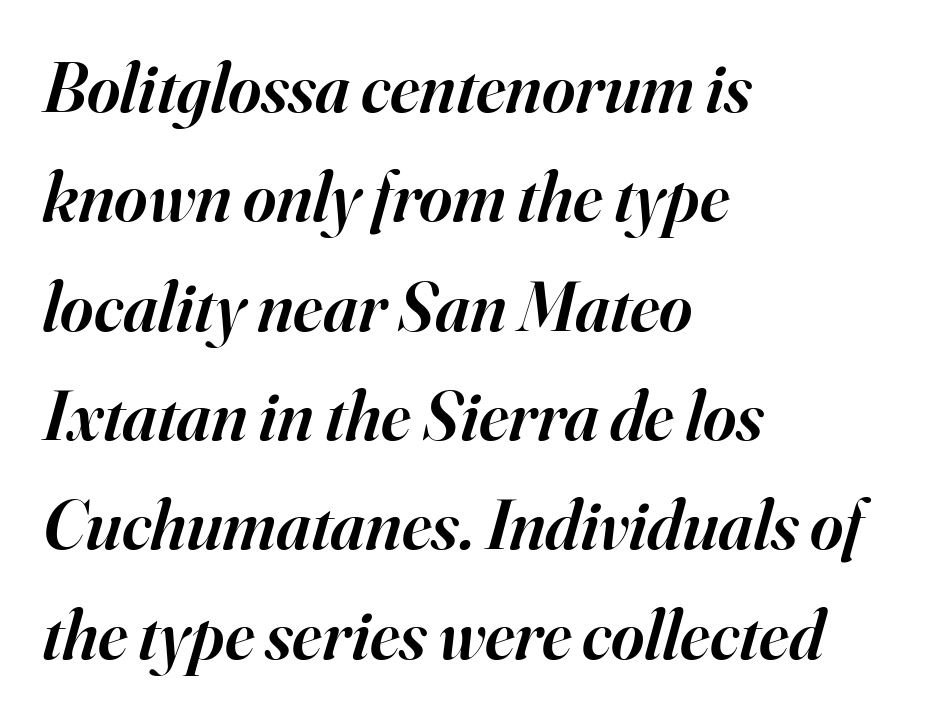
Q: Is the text bold? A: Semi-bold.
Q: Is the text italic (slanted)? A: Yes, it leans right by about 16 degrees.
Q: Is the typeface a serif or a sans-serif typeface? A: Serif.
Q: Is the text underlined? A: No.
Q: How is the paragraph aligned? A: Left-aligned.
Q: Is the spacing between letters normal or unusually wide? A: Normal.
Q: Is the spacing between lines tight, normal or loose? A: Normal.
Q: Width (condensed, normal, or wide)? A: Normal.
Q: Stroke contrast? A: High.
Q: x-height? A: Small.
Q: Monospaced? A: No.
